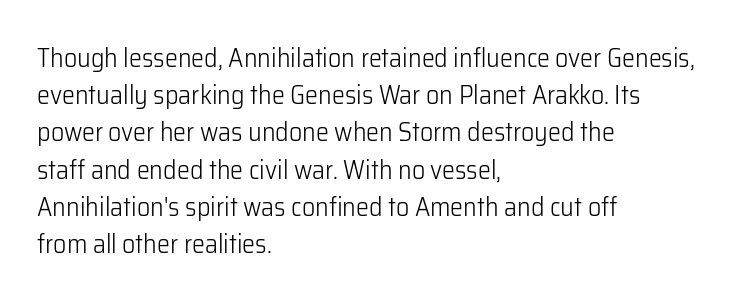
The rendering anchors every line to the left-hand side. A clean baseline with only descenders dipping below it. No chunkiness to these letters — they're not bold. Leading matches the norm, producing a regular column. Ascenders rise straight up at ninety degrees. Nobody touched the tracking dial on this one.
